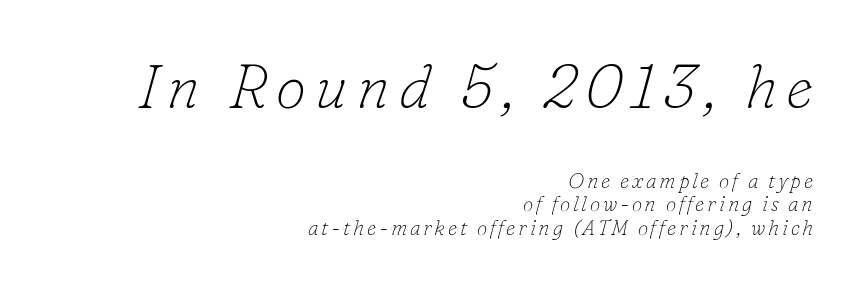
The passage shown stacks its lines with hardly any gap. Varying glyph widths throughout — classic text-font behaviour. The space beneath each line is pristine and unruled. The initial chunk of copy outweighs the following chunk in type size. Emphasis-style slanted type is in use.
